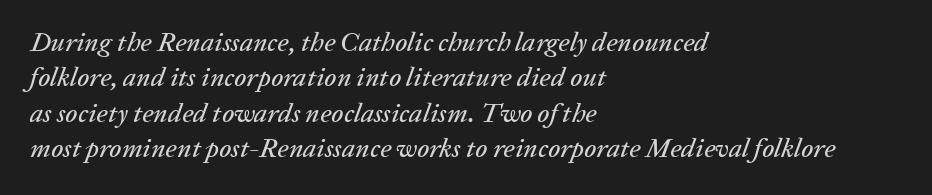
Here the glyphs are tracked normally, forming tight word shapes. The typesetter chose a ragged-right arrangement here. A normal amount of white space separates one row of letters from the next. Letters rest on an invisible, unmarked baseline.
